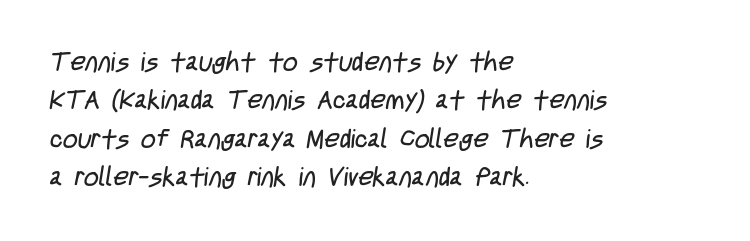
Observe the ordinary spacing: letters are neighbours, not strangers. Ink coverage per letter is moderate at most. The lines are quadded left. Does the leading feel generous? No, just average.
